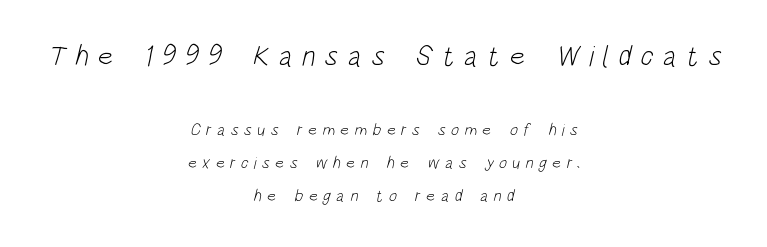
Does the type have serifs? No, each stem ends abruptly. The string is rendered with underlining switched off. Weight: not bold — regular or lighter. The rag falls on both sides of this text block equally.
